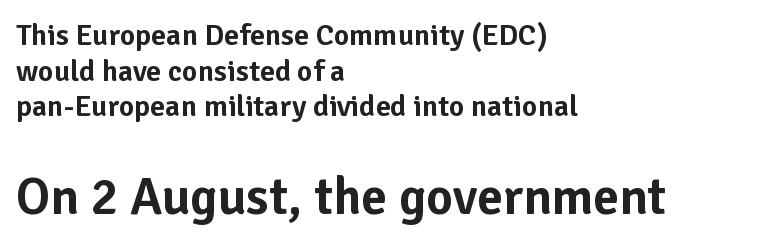
Q: Is the text italic (slanted)? A: No, it is upright.
Q: Is the typeface a serif or a sans-serif typeface? A: Sans-serif.
Q: Is the text underlined? A: No.
Q: How is the paragraph aligned? A: Left-aligned.
Q: Is the spacing between letters normal or unusually wide? A: Normal.
Q: Which block of text is set in a larger size, the first (top) or the second (bottom)? A: The second (bottom) one.
Q: Width (condensed, normal, or wide)? A: Normal.
Q: Stroke contrast? A: Low.
Q: x-height? A: Medium.
Q: Monospaced? A: No.
